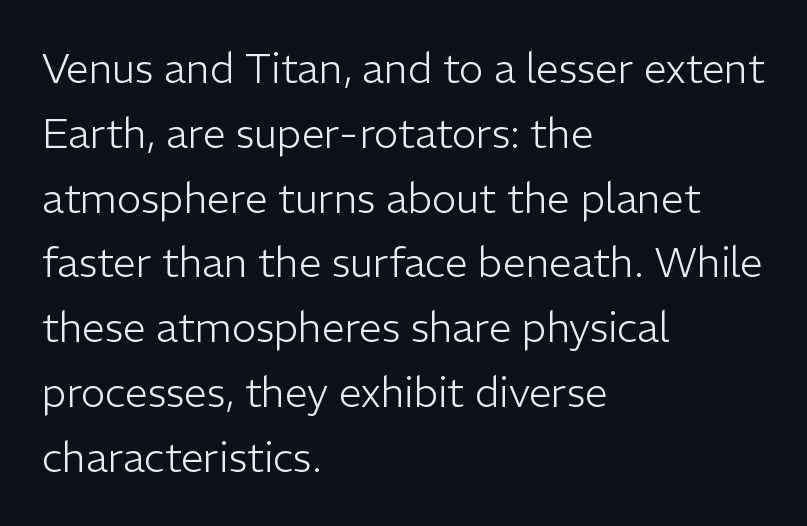
The image shows 41 px light sans-serif type, upright; set left-aligned, normal line spacing (1.58x), normal letter spacing, not underlined; low stroke contrast and a medium x-height.
